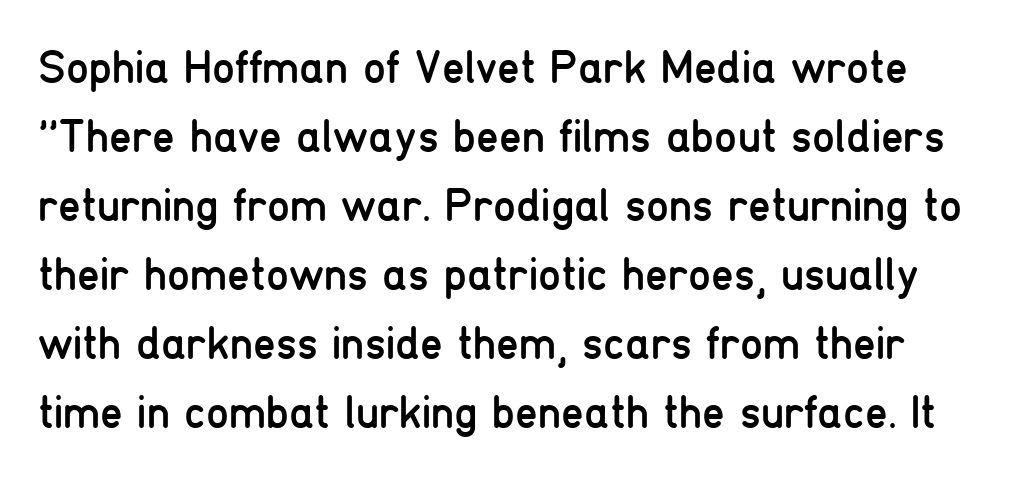
Vertically, the passage feels balanced, rows spaced as you'd expect. Italic? Not at all — the glyphs are vertical. Heaviness? Minimal to ordinary, like unemphasized prose. Anything drawn beneath the words? Only blank space. The face used here is rendered with its standard letterfit.
